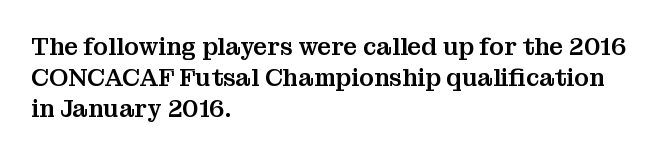
Q: Is the text italic (slanted)? A: No, it is upright.
Q: Is the text underlined? A: No.
Q: How is the paragraph aligned? A: Left-aligned.
Q: Is the spacing between letters normal or unusually wide? A: Normal.
Q: Is the spacing between lines tight, normal or loose? A: Normal.
